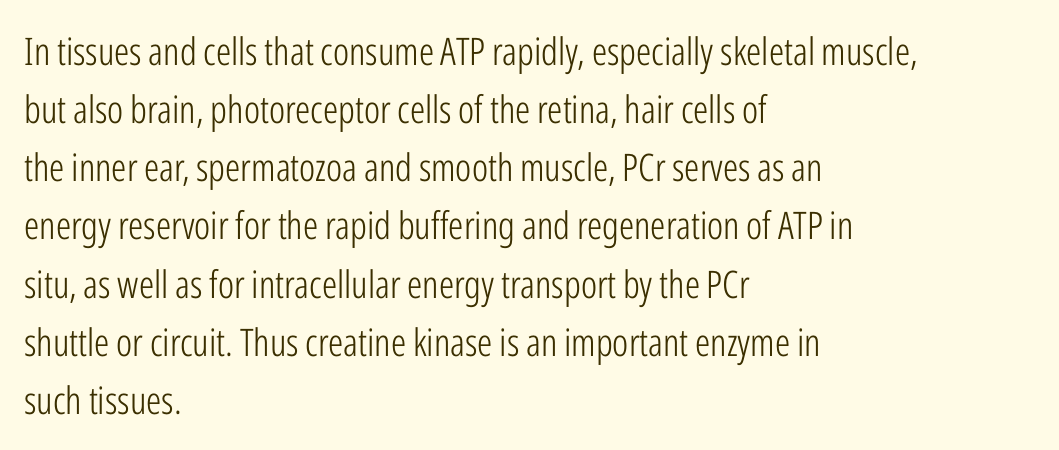
The image shows 38 px light, condensed sans-serif type, upright; set left-aligned, normal line spacing (1.53x), normal letter spacing, not underlined; low stroke contrast and a medium x-height.
